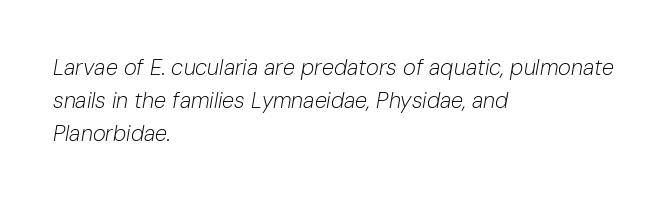
Q: Is the text bold? A: No.
Q: Is the text italic (slanted)? A: Yes, it leans right by about 10 degrees.
Q: Is the text underlined? A: No.
Q: How is the paragraph aligned? A: Left-aligned.
Q: Is the spacing between letters normal or unusually wide? A: Normal.
Q: Is the spacing between lines tight, normal or loose? A: Normal.
